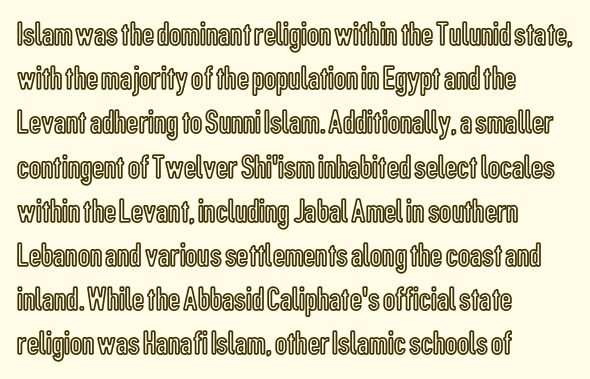
Compared with typical body copy, the letter spacing here is the same. The lines sit at an ordinary, default distance from one another. Here the designer chose a conventional face with non-uniform glyph widths. A typesetter would mark this as roman, not italic.
